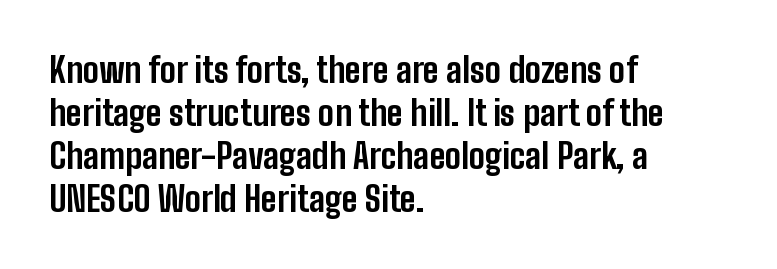
Q: Is the text bold? A: Yes.
Q: Is the text italic (slanted)? A: No, it is upright.
Q: Is the typeface a serif or a sans-serif typeface? A: Sans-serif.
Q: Is the text underlined? A: No.
Q: How is the paragraph aligned? A: Left-aligned.
Q: Is the spacing between letters normal or unusually wide? A: Normal.
Q: Is the spacing between lines tight, normal or loose? A: Normal.
Q: Width (condensed, normal, or wide)? A: Condensed.
Q: Stroke contrast? A: Low.
Q: x-height? A: Medium.
Q: Monospaced? A: No.
